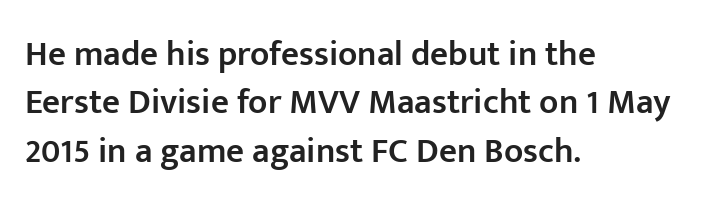
{"serif": "no", "italic": "no", "bold": "semi", "weight": "semibold", "width": "normal", "stroke_contrast": "low", "x_height": "medium", "monospaced": "no", "underline": "no", "align": "left", "line_spacing": "normal", "line_spacing_ratio": 1.38, "letter_spacing": "normal", "letter_spacing_em": 0.0, "glyph_px": 35}
